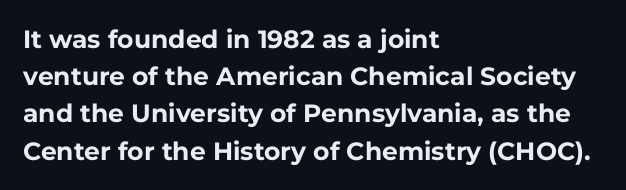
Italic: no, the glyphs are upright roman. Weight: bold. A typesetter would call this zero additional tracking. Does the copy run flush right? No — it runs flush left. In terms of leading, this rendering sits right in the middle. Quick note: underline off.
